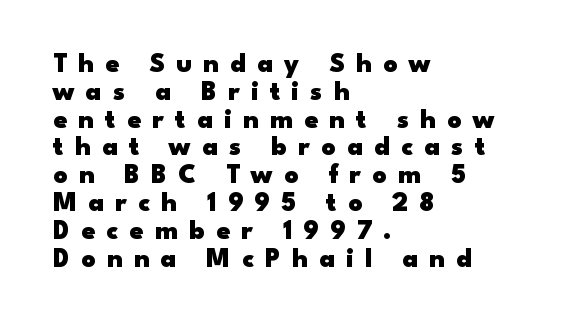
The image shows 27 px bold type, upright; set left-aligned, tight line spacing (1.03x), unusually wide letter spacing (+0.42 em), not underlined.
